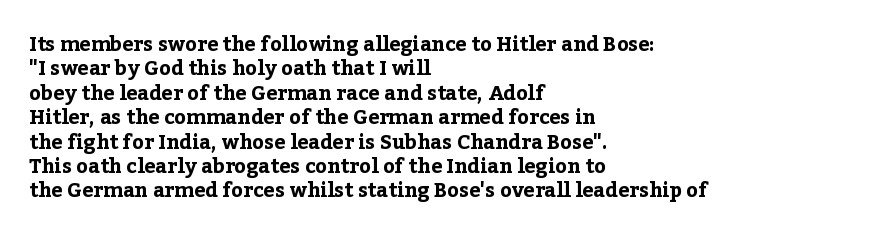
In terms of weight, the rendering is a true, heavy bold. In CSS terms this would be text-align: left. This rendering leaves character spacing at its baseline value. Honestly, there is no underline to notice here at all. The typography opts for an upright posture over an oblique one.
